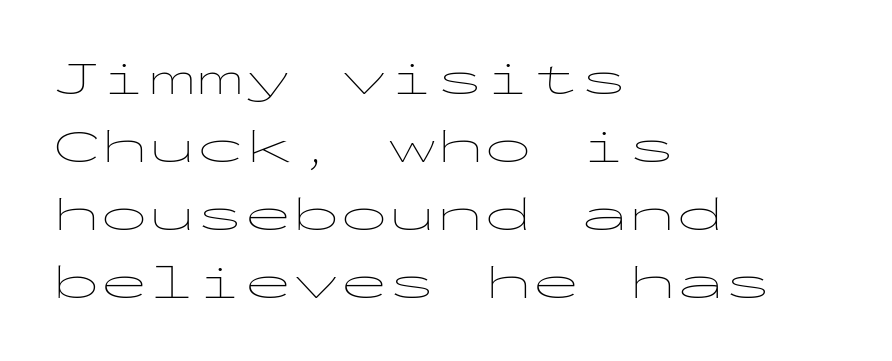
Q: Is the text bold? A: No.
Q: Is the text italic (slanted)? A: No, it is upright.
Q: Is the typeface a serif or a sans-serif typeface? A: Sans-serif.
Q: Is the text underlined? A: No.
Q: How is the paragraph aligned? A: Left-aligned.
Q: Is the spacing between letters normal or unusually wide? A: Normal.
Q: Is the spacing between lines tight, normal or loose? A: Normal.
Q: Width (condensed, normal, or wide)? A: Wide.
Q: Stroke contrast? A: Low.
Q: x-height? A: Medium.
Q: Monospaced? A: Yes.
